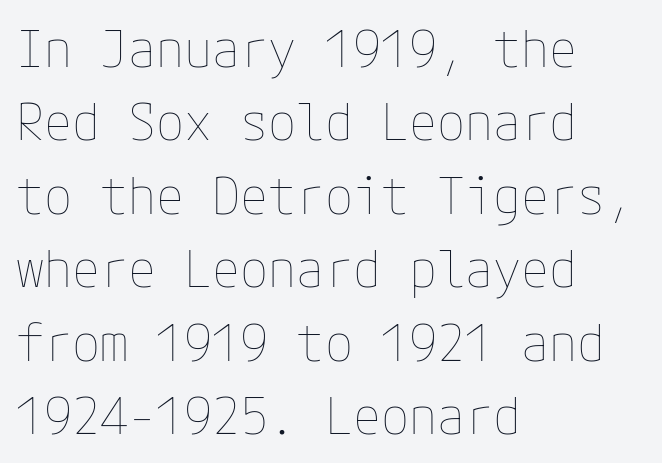
The image shows 51 px thin type, upright; set left-aligned, normal line spacing (1.44x), normal letter spacing, not underlined; low stroke contrast and a medium x-height.
